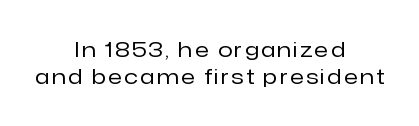
The image shows 21 px text type, upright; set centered, normal line spacing (1.3x), not underlined.
